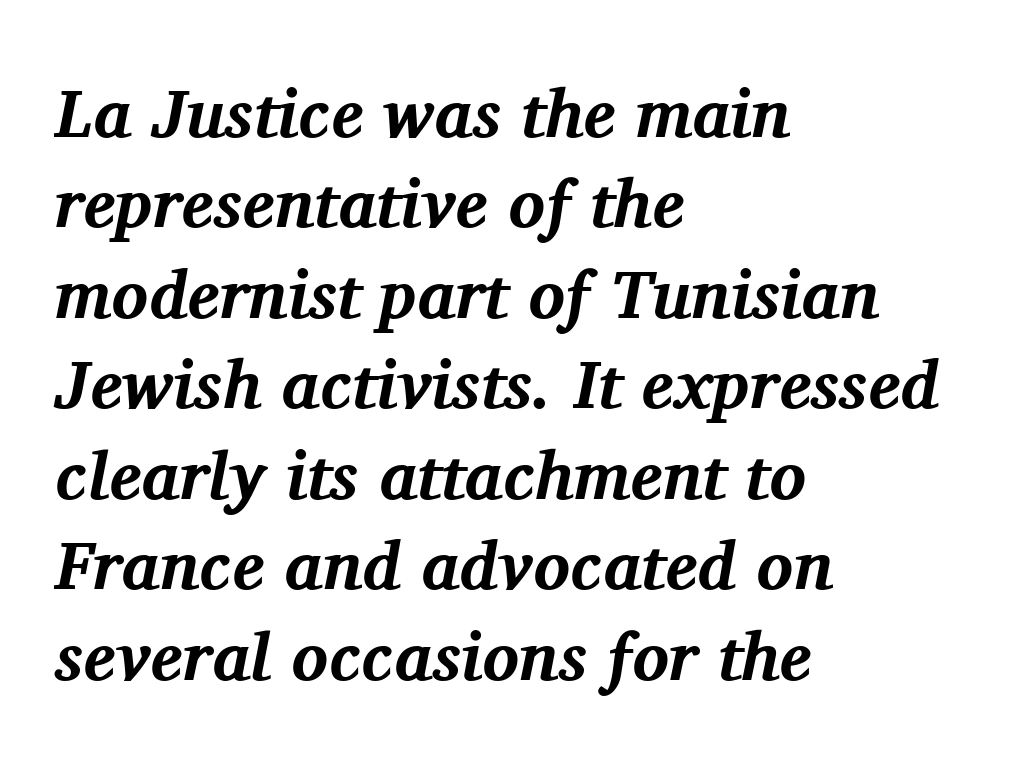
The image shows 68 px bold serif type, italic (leaning right); set left-aligned, normal line spacing (1.33x), normal letter spacing, not underlined; medium stroke contrast and a medium x-height.
